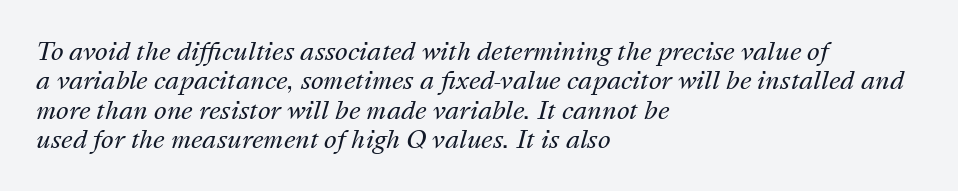
Weight class: somewhere from thin through regular. Characters are canted at an angle relative to the baseline's perpendicular. Letters rest on an invisible, unmarked baseline. Teacher's note: observe the even left margin — that is flush-left alignment.
